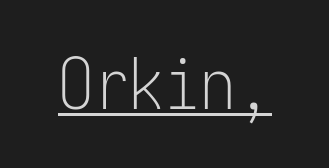
Q: Is the text bold? A: No.
Q: Is the text italic (slanted)? A: No, it is upright.
Q: Is the typeface a serif or a sans-serif typeface? A: Sans-serif.
Q: Is the text underlined? A: Yes.
Q: Is the spacing between letters normal or unusually wide? A: Normal.
Q: Width (condensed, normal, or wide)? A: Condensed.
Q: Stroke contrast? A: Low.
Q: x-height? A: Medium.
